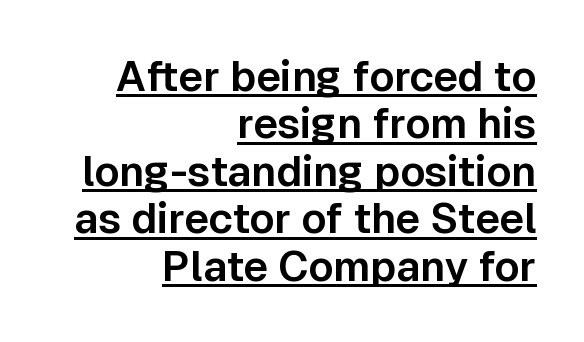
Q: Is the text italic (slanted)? A: No, it is upright.
Q: Is the typeface a serif or a sans-serif typeface? A: Sans-serif.
Q: Is the text underlined? A: Yes.
Q: How is the paragraph aligned? A: Right-aligned.
Q: Is the spacing between letters normal or unusually wide? A: Normal.
Q: Is the spacing between lines tight, normal or loose? A: Tight.
Q: Width (condensed, normal, or wide)? A: Normal.
Q: Stroke contrast? A: Low.
Q: x-height? A: Medium.
Q: Monospaced? A: No.
